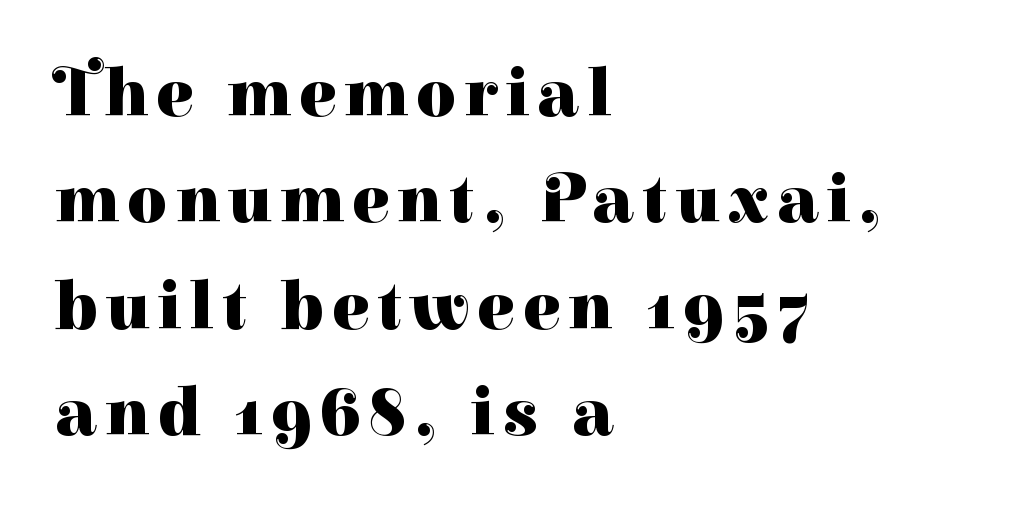
{"serif": "yes", "italic": "no", "bold": "yes", "weight": "heavy", "width": "normal", "stroke_contrast": "high", "x_height": "medium", "monospaced": "no", "underline": "no", "align": "left", "line_spacing": "normal", "line_spacing_ratio": 1.54, "glyph_px": 69}
